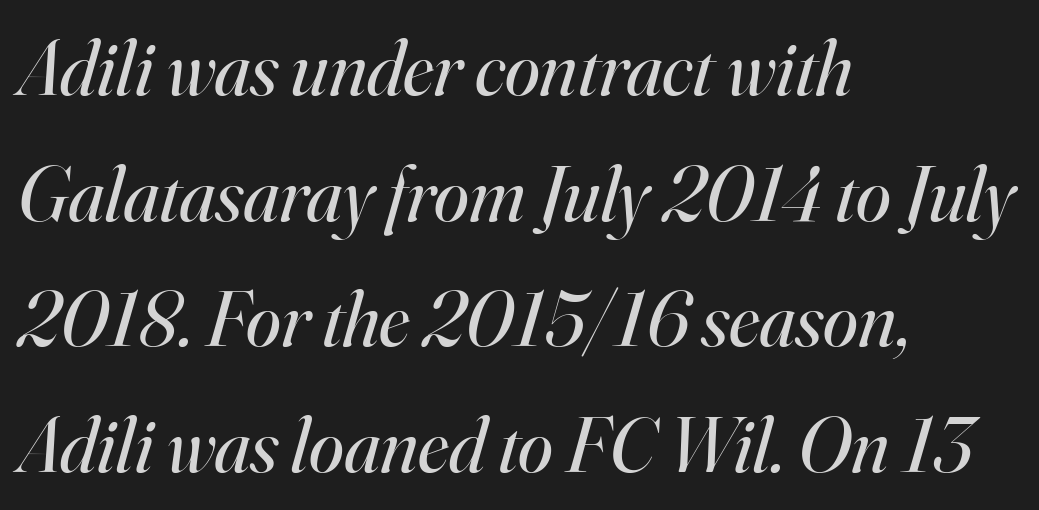
Q: Is the text bold? A: No.
Q: Is the text italic (slanted)? A: Yes, it leans right by about 16 degrees.
Q: Is the typeface a serif or a sans-serif typeface? A: Serif.
Q: Is the text underlined? A: No.
Q: How is the paragraph aligned? A: Left-aligned.
Q: Is the spacing between letters normal or unusually wide? A: Normal.
Q: Is the spacing between lines tight, normal or loose? A: Normal.
Q: Width (condensed, normal, or wide)? A: Normal.
Q: Stroke contrast? A: High.
Q: x-height? A: Small.
Q: Monospaced? A: No.
